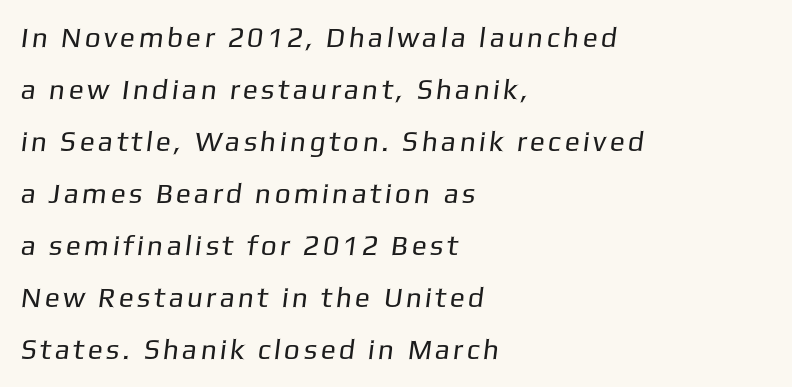
The image shows 28 px regular-weight sans-serif type; set left-aligned, line spacing 1.86x, not underlined; low stroke contrast and a medium x-height.
